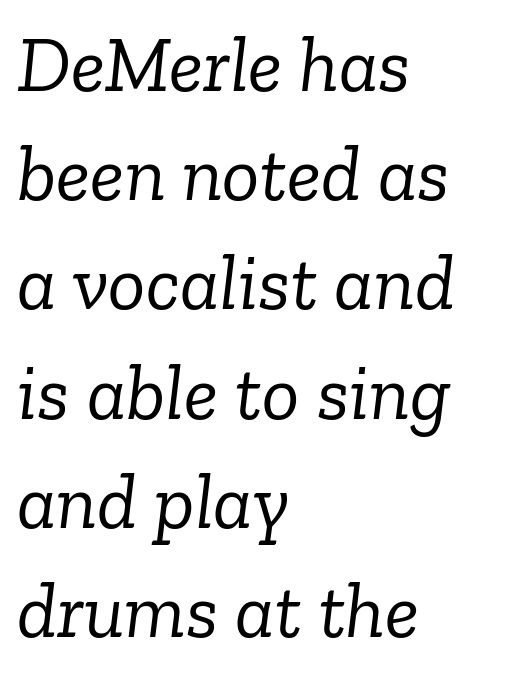
Q: Is the text bold? A: No.
Q: Is the text italic (slanted)? A: Yes, it leans right by about 6 degrees.
Q: Is the typeface a serif or a sans-serif typeface? A: Serif.
Q: Is the text underlined? A: No.
Q: How is the paragraph aligned? A: Left-aligned.
Q: Is the spacing between letters normal or unusually wide? A: Normal.
Q: Is the spacing between lines tight, normal or loose? A: Normal.
Q: Width (condensed, normal, or wide)? A: Normal.
Q: Stroke contrast? A: Low.
Q: x-height? A: Medium.
Q: Monospaced? A: No.
